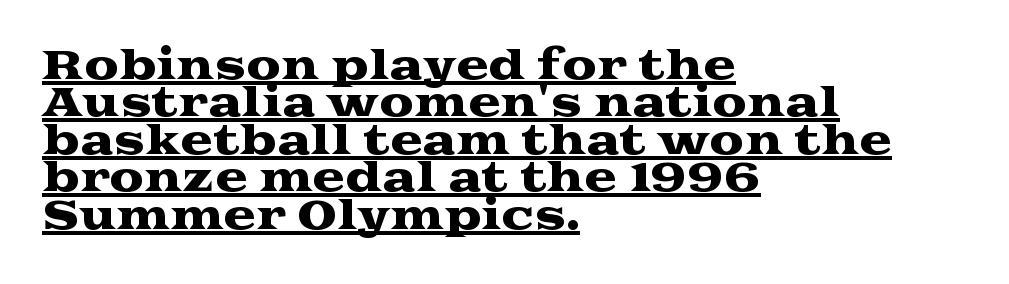
{"serif": "yes", "italic": "no", "width": "wide", "stroke_contrast": "medium", "x_height": "medium", "monospaced": "no", "underline": "yes", "align": "left", "line_spacing": "tight", "line_spacing_ratio": 0.96, "letter_spacing": "normal", "letter_spacing_em": 0.0, "glyph_px": 39}
